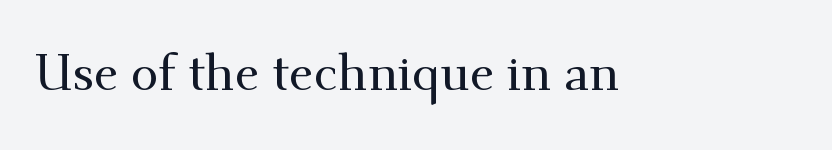
{"serif": "yes", "italic": "no", "width": "normal", "stroke_contrast": "medium", "x_height": "small", "monospaced": "no", "underline": "no", "letter_spacing": "normal", "letter_spacing_em": 0.0, "glyph_px": 50}
